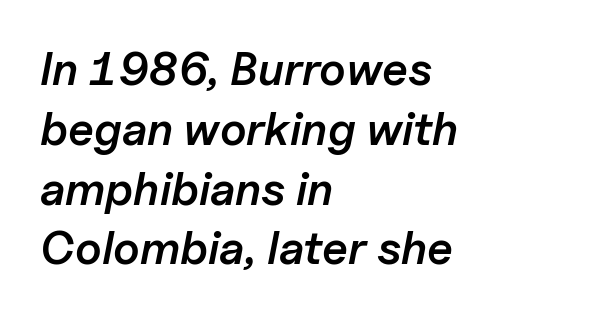
{"italic": "yes", "lean": "right", "slant_degrees": 11, "bold": "semi", "weight": "semibold", "width": "normal", "stroke_contrast": "low", "x_height": "medium", "monospaced": "no", "underline": "no", "align": "left", "line_spacing": "normal", "line_spacing_ratio": 1.3, "letter_spacing": "normal", "letter_spacing_em": 0.0, "glyph_px": 46}
